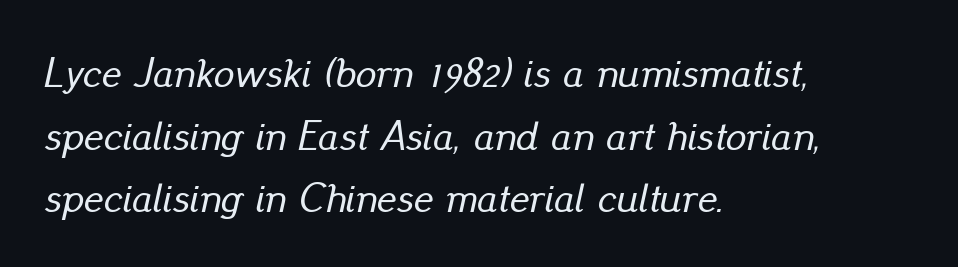
Q: Is the text italic (slanted)? A: Yes, it leans right by about 13 degrees.
Q: Is the text underlined? A: No.
Q: How is the paragraph aligned? A: Left-aligned.
Q: Is the spacing between letters normal or unusually wide? A: Normal.
Q: Is the spacing between lines tight, normal or loose? A: Normal.
Q: Width (condensed, normal, or wide)? A: Normal.
Q: Stroke contrast? A: Low.
Q: x-height? A: Small.
Q: Monospaced? A: No.
